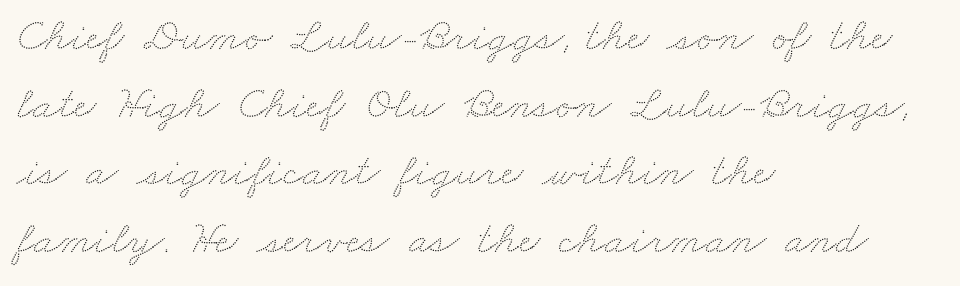
In CSS terms this would be text-align: left. Here the designer chose a conventional face with non-uniform glyph widths. The block of text has a typical density, with ordinary space between rows. This rendering leaves character spacing at its baseline value. Just letters on the line, the space beneath them empty.
